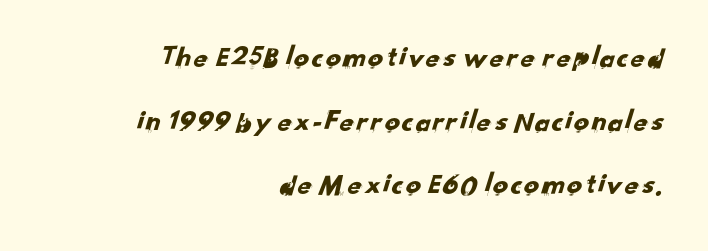
The image shows 30 px sans-serif type; set right-aligned, loose line spacing (2.12x), normal letter spacing, not underlined; low stroke contrast and a small x-height.
